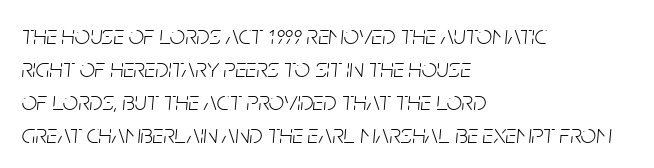
The image shows 27 px text type, italic (leaning right); set left-aligned, line spacing 1.22x, normal letter spacing, not underlined.
